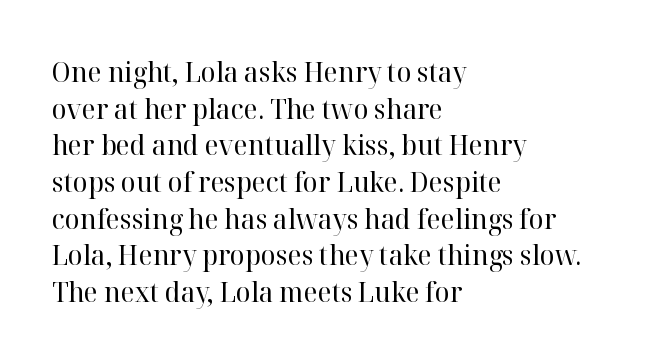
The image shows 28 px regular-weight serif type, upright; set left-aligned, normal line spacing (1.31x), normal letter spacing, not underlined; high stroke contrast and a medium x-height.
